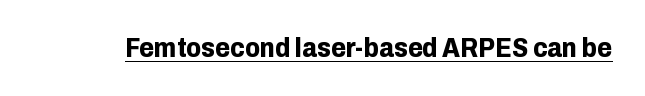
Q: Is the text bold? A: Yes.
Q: Is the text italic (slanted)? A: No, it is upright.
Q: Is the text underlined? A: Yes.
Q: Is the spacing between letters normal or unusually wide? A: Normal.
